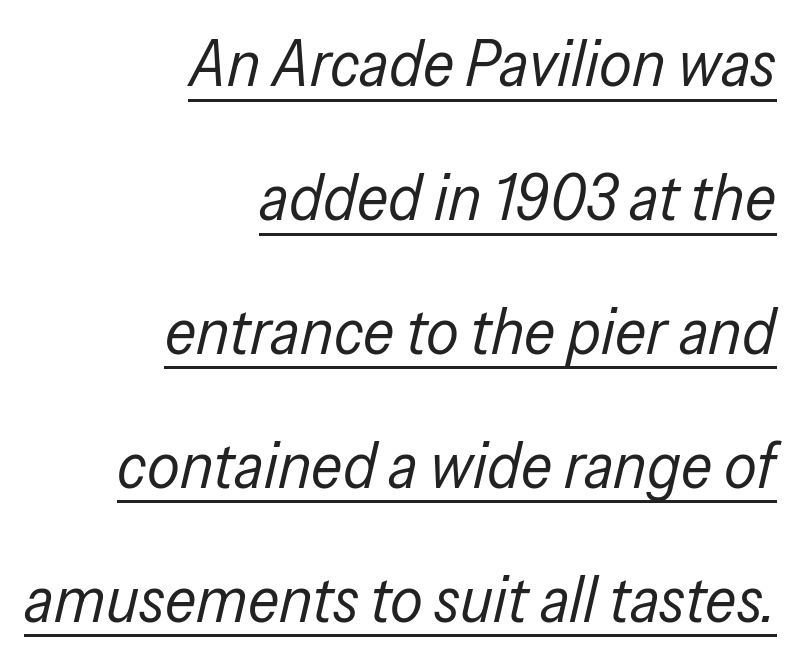
Q: Is the text bold? A: No.
Q: Is the text italic (slanted)? A: Yes, it leans right by about 13 degrees.
Q: Is the text underlined? A: Yes.
Q: How is the paragraph aligned? A: Right-aligned.
Q: Is the spacing between letters normal or unusually wide? A: Normal.
Q: Is the spacing between lines tight, normal or loose? A: Loose.
Q: Width (condensed, normal, or wide)? A: Condensed.
Q: Stroke contrast? A: Low.
Q: x-height? A: Medium.
Q: Monospaced? A: No.
